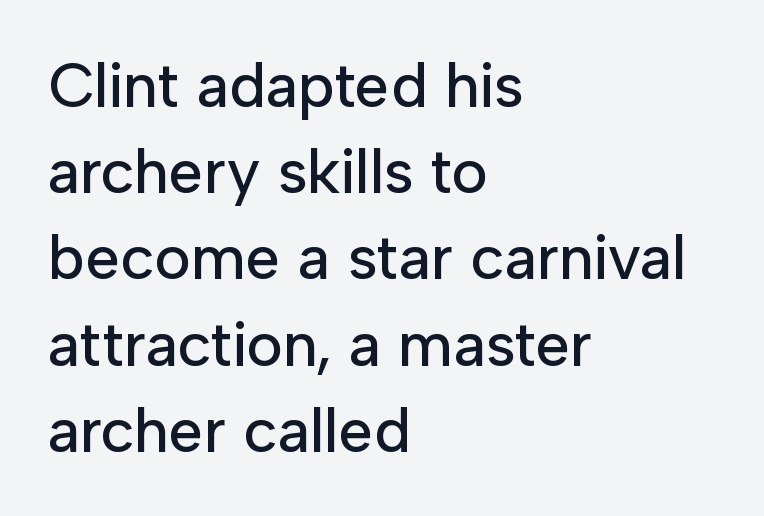
{"serif": "no", "italic": "no", "width": "normal", "stroke_contrast": "low", "x_height": "medium", "monospaced": "no", "underline": "no", "align": "left", "line_spacing": "normal", "line_spacing_ratio": 1.39, "letter_spacing": "normal", "letter_spacing_em": 0.0, "glyph_px": 62}
